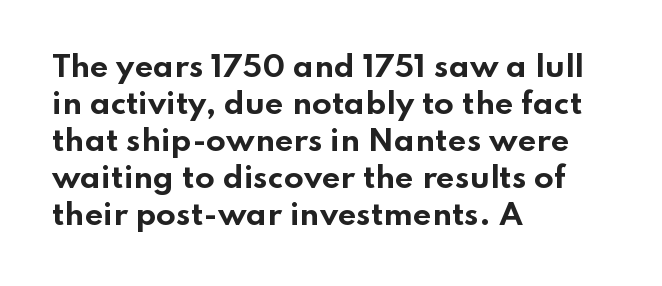
{"serif": "no", "italic": "no", "bold": "yes", "weight": "bold", "width": "wide", "stroke_contrast": "low", "x_height": "small", "monospaced": "no", "underline": "no", "align": "left", "line_spacing": "normal", "line_spacing_ratio": 1.28, "letter_spacing": "normal", "letter_spacing_em": 0.0, "glyph_px": 29}
